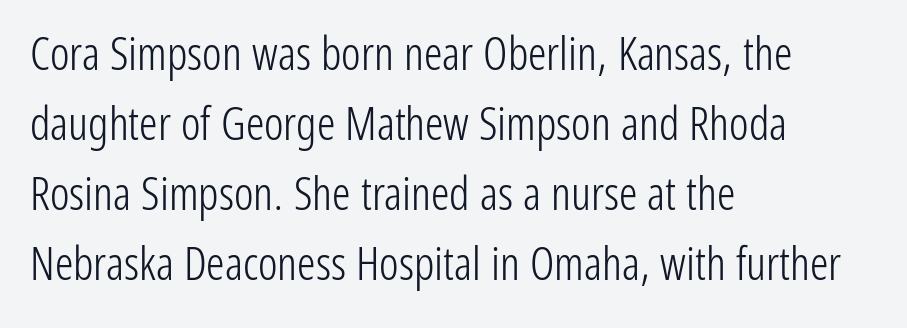
Interline gaps are of average width in this sample. Do the characters align in a grid? No, the font is proportional. Letter spacing: default. I'd call this a sans setting — the letters go barefoot. It's the straight-up-and-down kind of type. The strokes carry an ordinary text weight at most.
